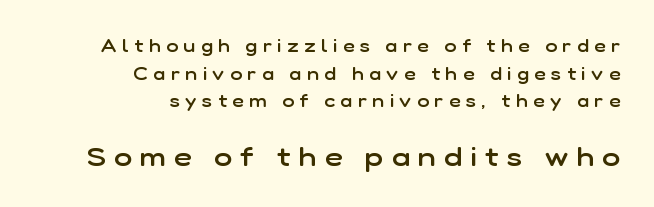
The image shows 27 px text type, upright; set right-aligned, normal line spacing (1.54x), unusually wide letter spacing (+0.31 em), not underlined; the second (bottom) block is 1.5x larger.
